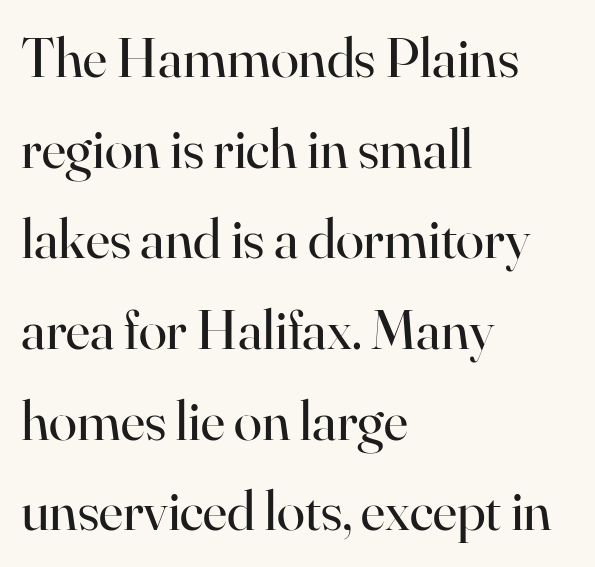
The image shows 57 px regular-weight serif type, upright; set left-aligned, normal line spacing (1.59x), normal letter spacing, not underlined; high stroke contrast and a small x-height.
